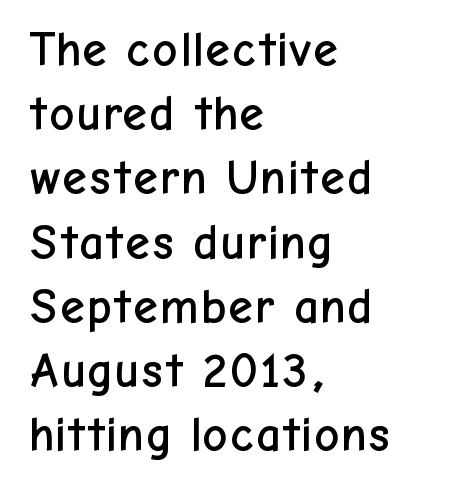
The lines sit at an ordinary, default distance from one another. Reading down the block, your eye returns to a fixed left position each line. Looks like regular typesetting: each glyph gets only the width it needs. Every character sits straight up, as roman type does. Tracking value appears to be zero — textbook default spacing.
